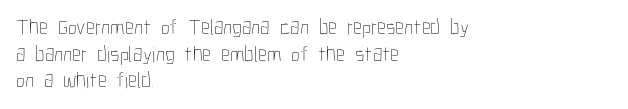
The image shows 22 px text type, upright; set left-aligned, line spacing 1.21x, normal letter spacing, not underlined.
